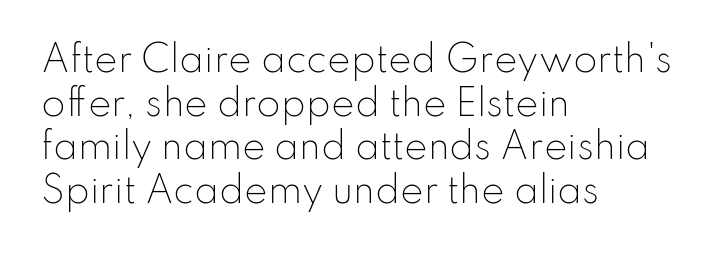
Q: Is the text bold? A: No.
Q: Is the text italic (slanted)? A: No, it is upright.
Q: Is the typeface a serif or a sans-serif typeface? A: Sans-serif.
Q: Is the text underlined? A: No.
Q: How is the paragraph aligned? A: Left-aligned.
Q: Is the spacing between letters normal or unusually wide? A: Normal.
Q: Is the spacing between lines tight, normal or loose? A: Normal.
Q: Width (condensed, normal, or wide)? A: Normal.
Q: Stroke contrast? A: Low.
Q: x-height? A: Small.
Q: Monospaced? A: No.
